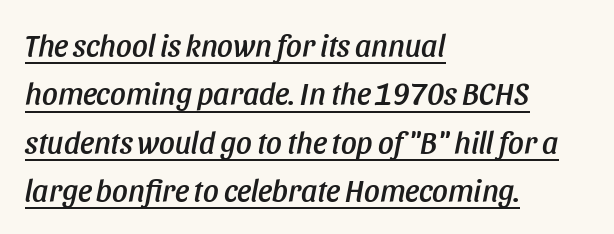
The image shows 31 px condensed type, italic (leaning right); set left-aligned, normal line spacing (1.56x), normal letter spacing, underlined; low stroke contrast and a large x-height.
